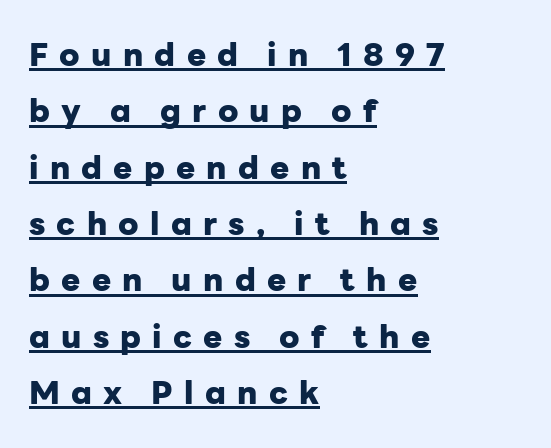
Q: Is the text bold? A: Yes.
Q: Is the text italic (slanted)? A: No, it is upright.
Q: Is the typeface a serif or a sans-serif typeface? A: Sans-serif.
Q: Is the text underlined? A: Yes.
Q: How is the paragraph aligned? A: Left-aligned.
Q: Is the spacing between letters normal or unusually wide? A: Unusually wide.
Q: Width (condensed, normal, or wide)? A: Normal.
Q: Stroke contrast? A: Low.
Q: x-height? A: Medium.
Q: Monospaced? A: No.
